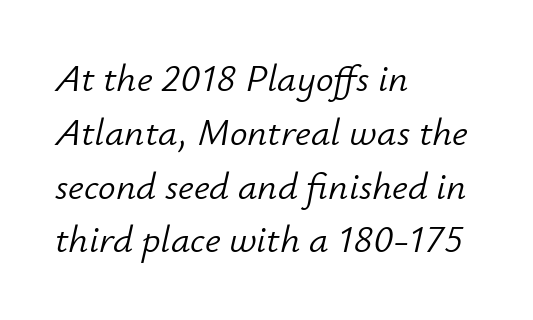
The image shows 39 px light type, italic (leaning right); set left-aligned, normal line spacing (1.38x), normal letter spacing, not underlined; low stroke contrast and a small x-height.
